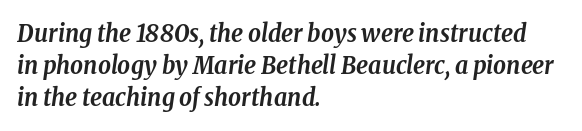
{"italic": "yes", "lean": "right", "slant_degrees": 8, "bold": "yes", "underline": "no", "align": "left", "line_spacing": "normal", "line_spacing_ratio": 1.29, "letter_spacing": "normal", "letter_spacing_em": 0.0, "glyph_px": 25}
